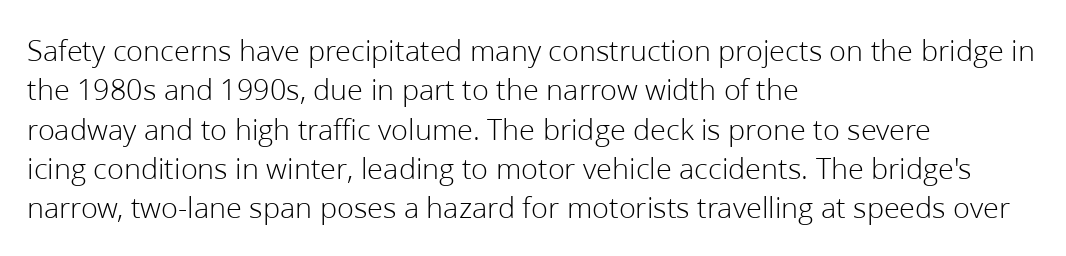
{"serif": "no", "italic": "no", "bold": "no", "weight": "light", "width": "normal", "stroke_contrast": "low", "x_height": "medium", "monospaced": "no", "underline": "no", "align": "left", "line_spacing": "normal", "line_spacing_ratio": 1.27, "letter_spacing": "normal", "letter_spacing_em": 0.0, "glyph_px": 31}
